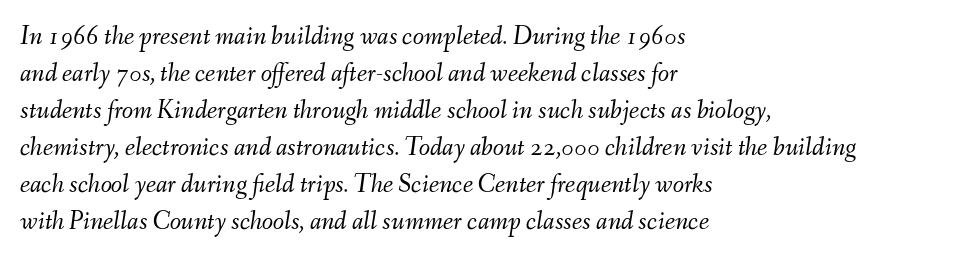
{"italic": "yes", "lean": "right", "slant_degrees": 9, "bold": "no", "underline": "no", "align": "left", "line_spacing": "normal", "line_spacing_ratio": 1.42, "letter_spacing": "normal", "letter_spacing_em": 0.0, "glyph_px": 26}
